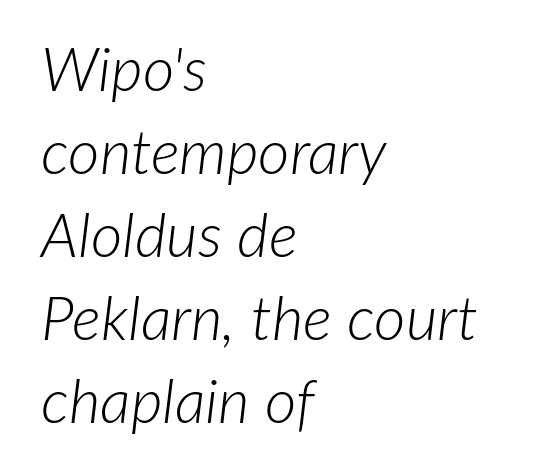
The image shows 61 px light type, italic (leaning right); set left-aligned, normal line spacing (1.36x), normal letter spacing, not underlined; low stroke contrast and a medium x-height.
